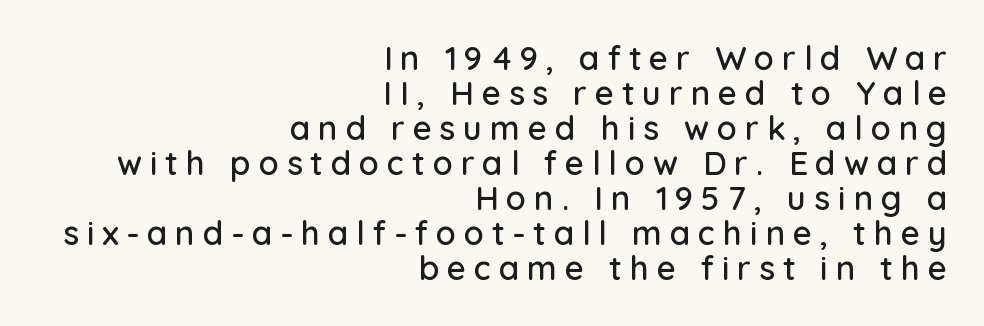
{"serif": "no", "italic": "no", "width": "normal", "stroke_contrast": "low", "x_height": "medium", "monospaced": "no", "underline": "no", "align": "right", "line_spacing": "tight", "line_spacing_ratio": 1.06, "letter_spacing": "wide", "letter_spacing_em": 0.24, "glyph_px": 33}
